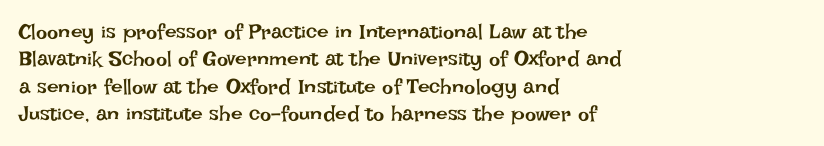
Q: Is the text bold? A: No.
Q: Is the text italic (slanted)? A: No, it is upright.
Q: Is the text underlined? A: No.
Q: How is the paragraph aligned? A: Left-aligned.
Q: Is the spacing between letters normal or unusually wide? A: Normal.
Q: Is the spacing between lines tight, normal or loose? A: Normal.
